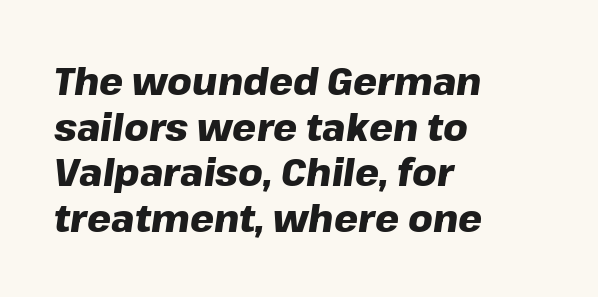
{"italic": "yes", "lean": "right", "slant_degrees": 8, "bold": "yes", "weight": "heavy", "width": "normal", "stroke_contrast": "low", "x_height": "medium", "monospaced": "no", "underline": "no", "align": "left", "line_spacing_ratio": 1.2, "letter_spacing": "normal", "letter_spacing_em": 0.0, "glyph_px": 38}
